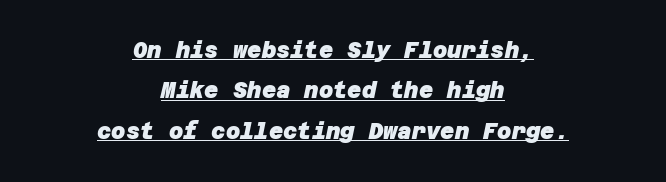
Caption: standard tracking, unaltered. The face used here has the dense, thick strokes of a bold. These characters rest on top of a visible drawn line. The compositor balanced each line on the midline.
